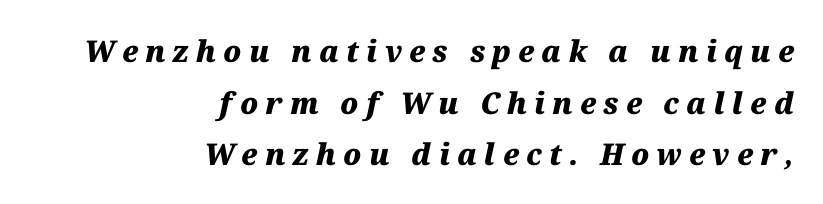
The image shows 30 px heavy type, italic (leaning right); set right-aligned, line spacing 1.72x, unusually wide letter spacing (+0.24 em), not underlined; medium stroke contrast and a medium x-height.
